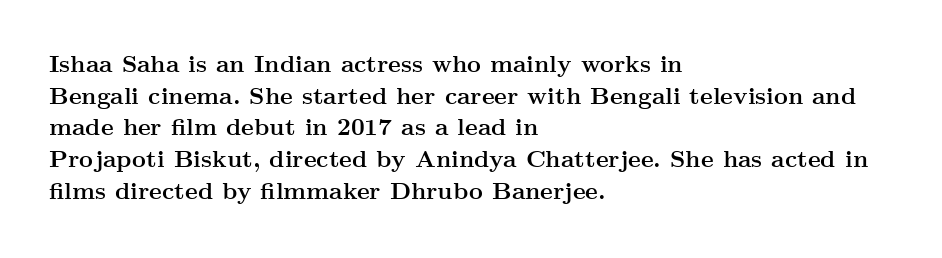
{"italic": "no", "bold": "yes", "underline": "no", "align": "left", "line_spacing": "normal", "line_spacing_ratio": 1.32, "letter_spacing": "normal", "letter_spacing_em": 0.0, "glyph_px": 24}
